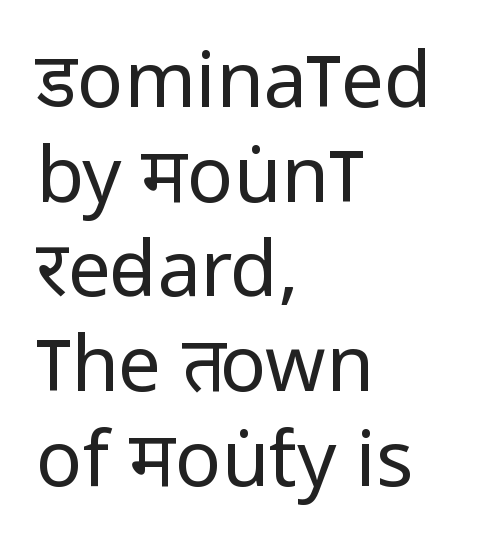
The image shows 77 px regular-weight, condensed sans-serif type, upright; set left-aligned, line spacing 1.23x, normal letter spacing, not underlined; low stroke contrast and a large x-height.
